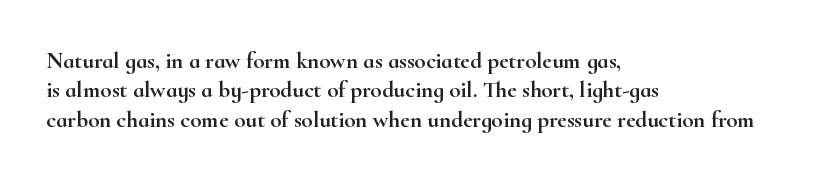
The image shows 23 px text type, upright; set left-aligned, normal line spacing (1.28x), normal letter spacing, not underlined.
